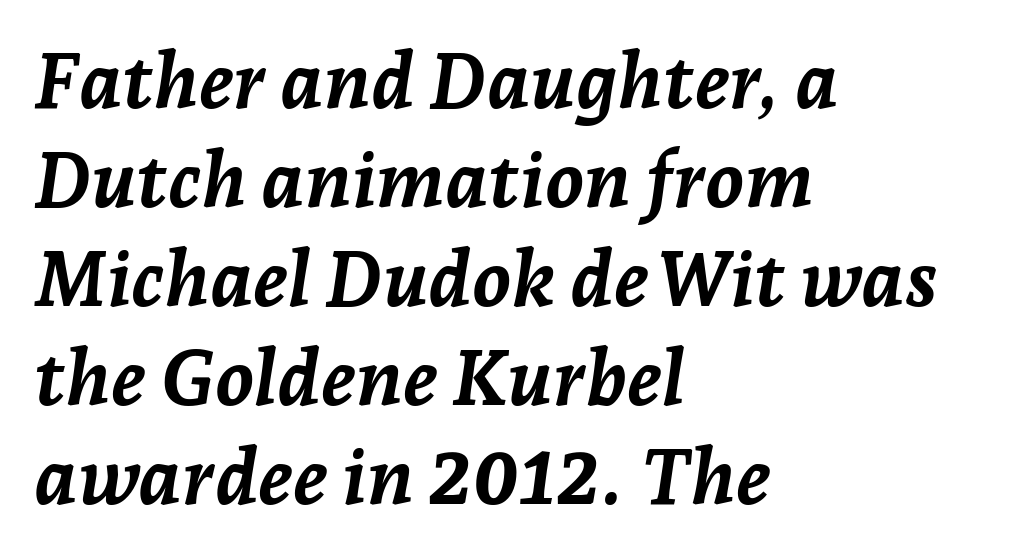
Q: Is the text bold? A: Yes.
Q: Is the text italic (slanted)? A: Yes, it leans right by about 7 degrees.
Q: Is the text underlined? A: No.
Q: How is the paragraph aligned? A: Left-aligned.
Q: Is the spacing between letters normal or unusually wide? A: Normal.
Q: Is the spacing between lines tight, normal or loose? A: Normal.
Q: Width (condensed, normal, or wide)? A: Normal.
Q: Stroke contrast? A: Low.
Q: x-height? A: Medium.
Q: Monospaced? A: No.
